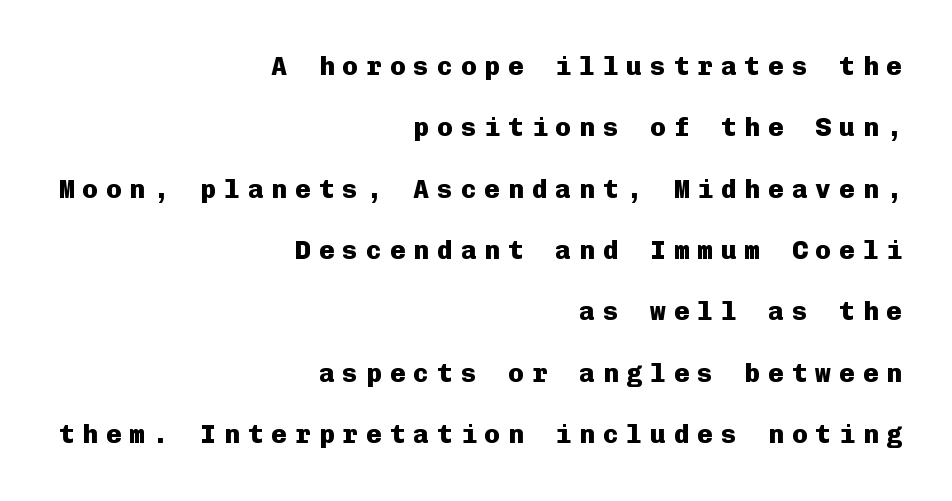
Q: Is the text bold? A: Yes.
Q: Is the text italic (slanted)? A: No, it is upright.
Q: Is the text underlined? A: No.
Q: How is the paragraph aligned? A: Right-aligned.
Q: Is the spacing between letters normal or unusually wide? A: Unusually wide.
Q: Is the spacing between lines tight, normal or loose? A: Loose.
